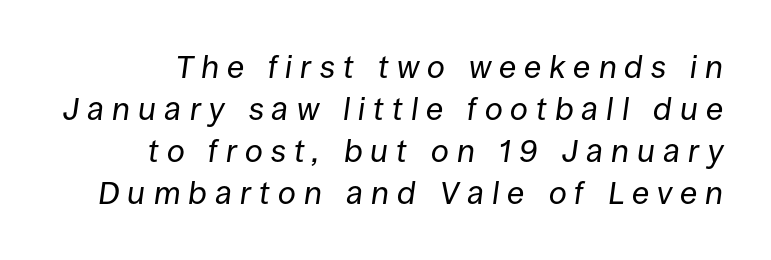
Q: Is the text bold? A: No.
Q: Is the text italic (slanted)? A: Yes, it leans right by about 8 degrees.
Q: Is the text underlined? A: No.
Q: Is the spacing between letters normal or unusually wide? A: Unusually wide.
Q: Is the spacing between lines tight, normal or loose? A: Normal.
Q: Width (condensed, normal, or wide)? A: Normal.
Q: Stroke contrast? A: Low.
Q: x-height? A: Large.
Q: Monospaced? A: No.
